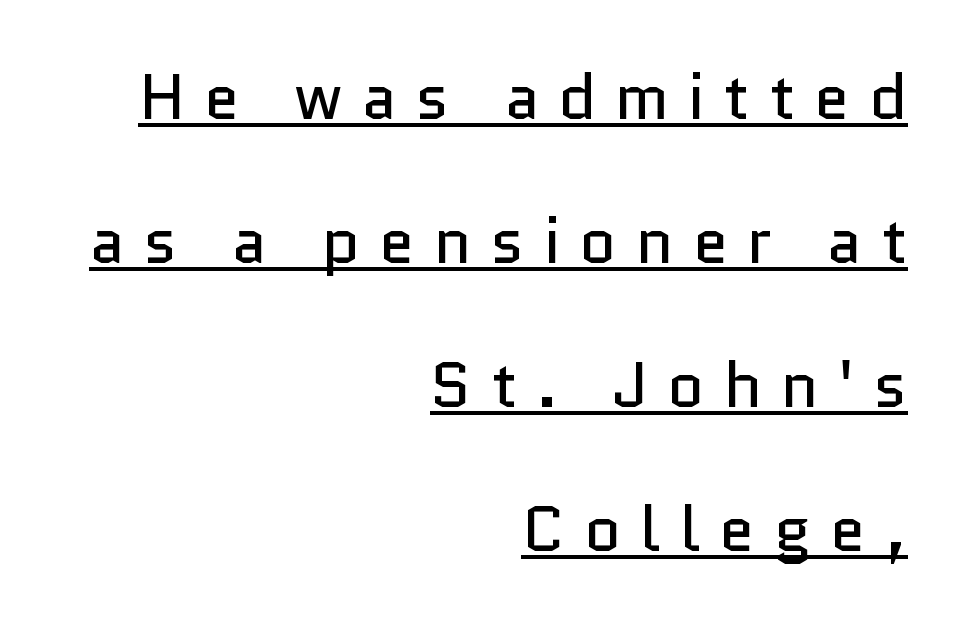
The image shows 64 px regular-weight sans-serif type, upright; set right-aligned, loose line spacing (2.25x), unusually wide letter spacing (+0.3 em), underlined; low stroke contrast and a medium x-height.
